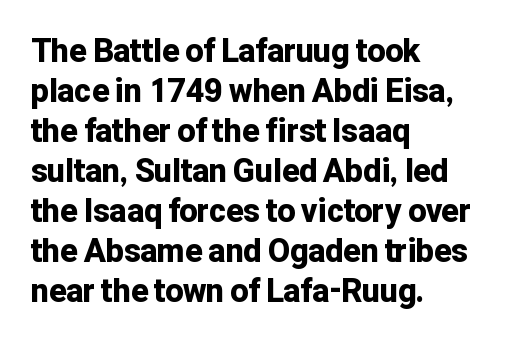
{"serif": "no", "italic": "no", "bold": "yes", "weight": "bold", "width": "normal", "stroke_contrast": "low", "x_height": "medium", "monospaced": "no", "underline": "no", "align": "left", "line_spacing": "normal", "line_spacing_ratio": 1.25, "letter_spacing": "normal", "letter_spacing_em": 0.0, "glyph_px": 32}
